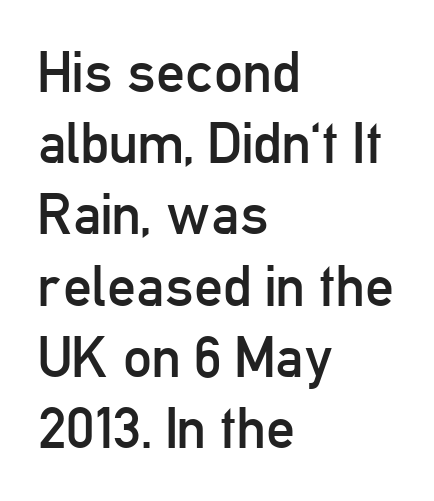
Q: Is the text bold? A: No.
Q: Is the text italic (slanted)? A: No, it is upright.
Q: Is the typeface a serif or a sans-serif typeface? A: Sans-serif.
Q: Is the text underlined? A: No.
Q: How is the paragraph aligned? A: Left-aligned.
Q: Is the spacing between letters normal or unusually wide? A: Normal.
Q: Is the spacing between lines tight, normal or loose? A: Normal.
Q: Width (condensed, normal, or wide)? A: Condensed.
Q: Stroke contrast? A: Low.
Q: x-height? A: Medium.
Q: Monospaced? A: No.
